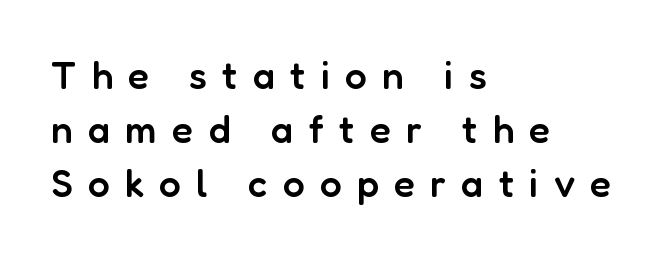
The image shows 39 px semibold sans-serif type, upright; set left-aligned, normal line spacing (1.38x), unusually wide letter spacing (+0.39 em), not underlined; low stroke contrast and a medium x-height.
